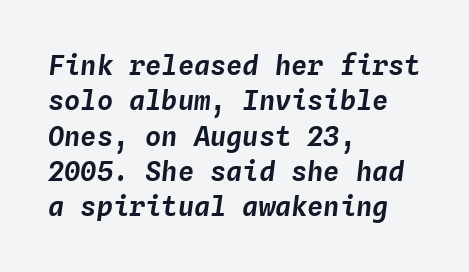
Q: Is the text italic (slanted)? A: Yes, it leans right by about 4 degrees.
Q: Is the text underlined? A: No.
Q: How is the paragraph aligned? A: Left-aligned.
Q: Is the spacing between letters normal or unusually wide? A: Normal.
Q: Is the spacing between lines tight, normal or loose? A: Normal.
